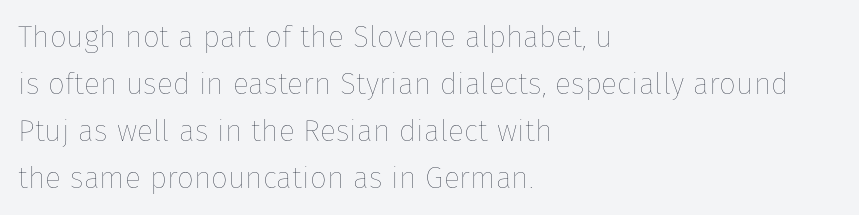
The typesetting does not lean heavy: it is not bold. Spacing verdict: proportional, widths tailored to each character. Italic? Not at all — the glyphs are vertical. These lines are set flush left with a ragged right edge. Students, observe: this is what conventionally led text looks like. Look at the tracking — it's just the regular setting, nothing added.
